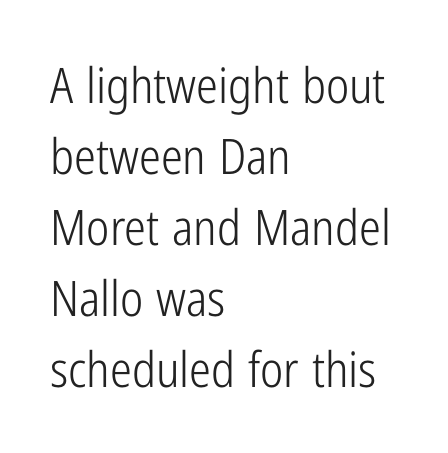
{"serif": "no", "italic": "no", "bold": "no", "weight": "light", "width": "condensed", "stroke_contrast": "low", "x_height": "medium", "monospaced": "no", "underline": "no", "align": "left", "line_spacing": "normal", "line_spacing_ratio": 1.45, "letter_spacing": "normal", "letter_spacing_em": 0.0, "glyph_px": 49}
